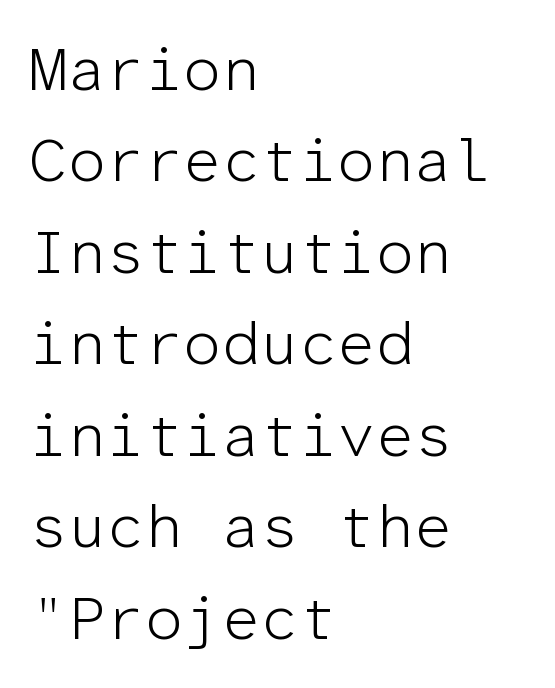
{"serif": "no", "italic": "no", "bold": "no", "weight": "light", "width": "normal", "stroke_contrast": "low", "x_height": "medium", "monospaced": "yes", "underline": "no", "align": "left", "line_spacing": "normal", "line_spacing_ratio": 1.5, "letter_spacing": "normal", "letter_spacing_em": 0.0, "glyph_px": 61}
